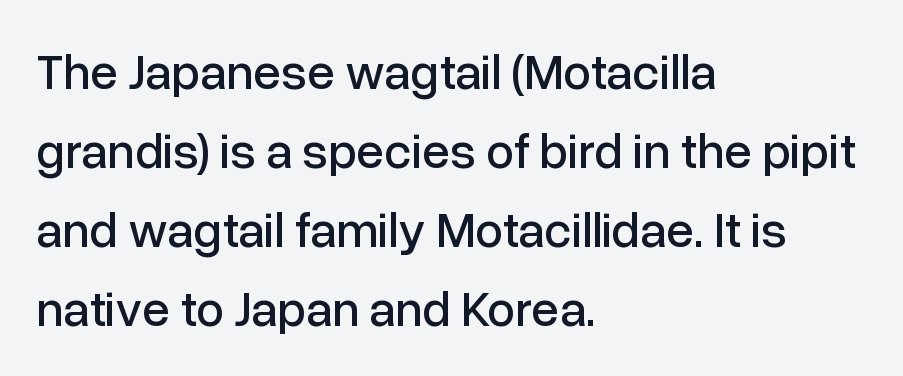
The image shows 50 px sans-serif type, upright; set left-aligned, normal line spacing (1.58x), normal letter spacing, not underlined; low stroke contrast and a medium x-height.
